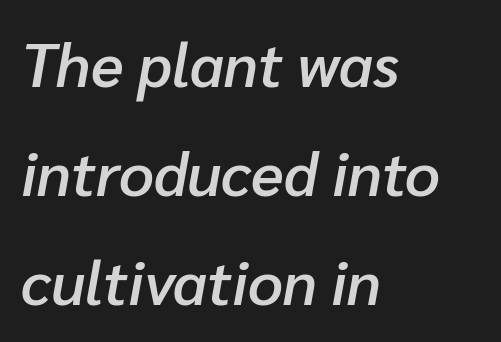
{"italic": "yes", "lean": "right", "slant_degrees": 10, "bold": "semi", "weight": "semibold", "width": "normal", "stroke_contrast": "low", "x_height": "medium", "monospaced": "no", "underline": "no", "align": "left", "line_spacing_ratio": 1.79, "letter_spacing": "normal", "letter_spacing_em": 0.0, "glyph_px": 61}
